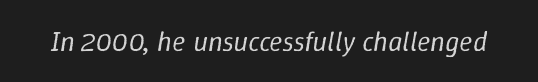
Short note: letters normally spaced. A typesetter would mark this as italic. This sample has the flowing, uneven cadence of proportional lettering. Bold? No — there's no thickening of the strokes.
